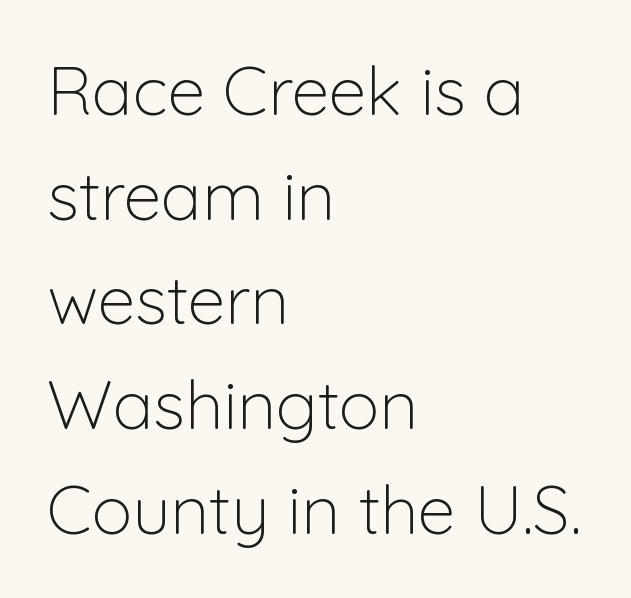
{"serif": "no", "italic": "no", "bold": "no", "weight": "light", "width": "normal", "stroke_contrast": "low", "x_height": "medium", "monospaced": "no", "underline": "no", "align": "left", "line_spacing": "normal", "line_spacing_ratio": 1.54, "letter_spacing": "normal", "letter_spacing_em": 0.0, "glyph_px": 68}
